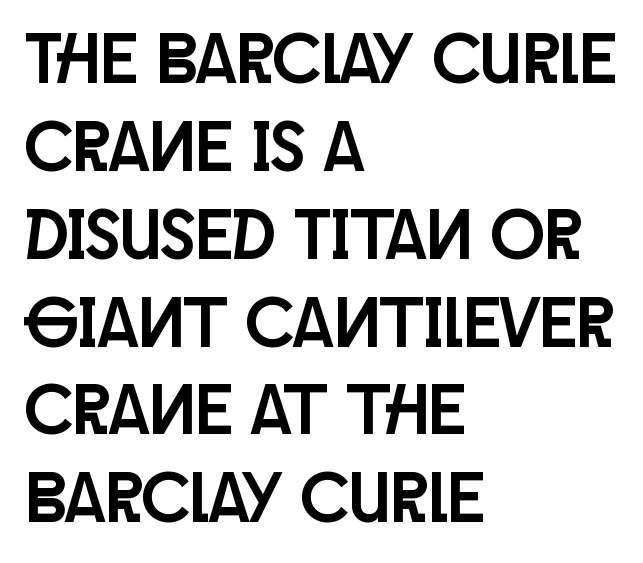
Q: Is the text italic (slanted)? A: No, it is upright.
Q: Is the typeface a serif or a sans-serif typeface? A: Sans-serif.
Q: Is the text underlined? A: No.
Q: How is the paragraph aligned? A: Left-aligned.
Q: Is the spacing between letters normal or unusually wide? A: Normal.
Q: Width (condensed, normal, or wide)? A: Condensed.
Q: Stroke contrast? A: Low.
Q: x-height? A: Large.
Q: Monospaced? A: No.
